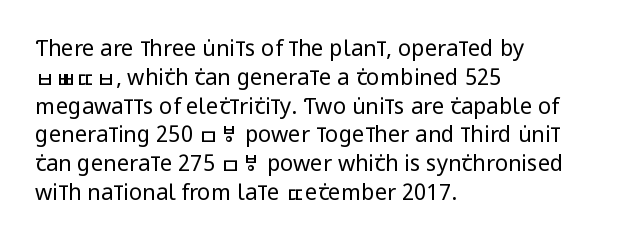
{"italic": "no", "bold": "no", "underline": "no", "align": "left", "line_spacing": "normal", "line_spacing_ratio": 1.31, "letter_spacing": "normal", "letter_spacing_em": 0.0, "glyph_px": 22}
